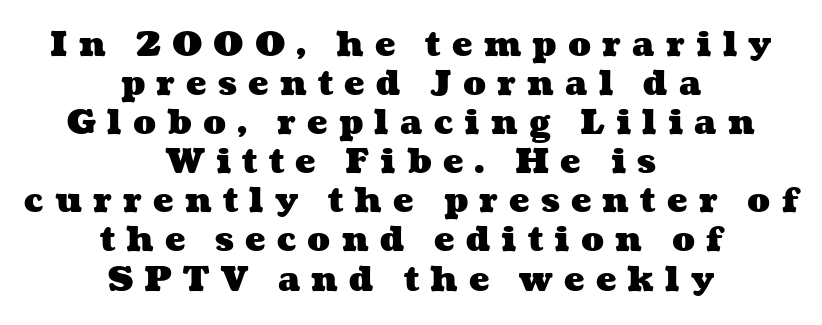
Each glyph is drawn with heavy, bold strokes. The glyphs are unaccompanied by any horizontal stroke below them. Leading is clearly below the norm, producing a dense column. The face used here is proportionally spaced, like ordinary book or web type. This rendering widens character spacing well past its baseline value.
